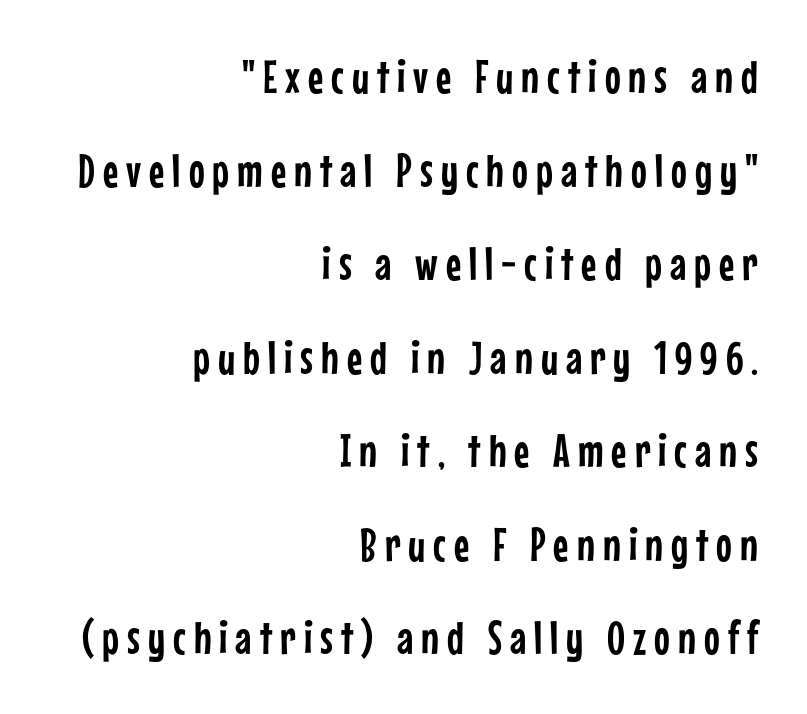
What's the leading like? Stretched, with rows far apart. Character widths vary here, with narrow letters taking less room than wide ones. Casual observation: everything's shoved over to the right. The passage shown is not underscored anywhere.
